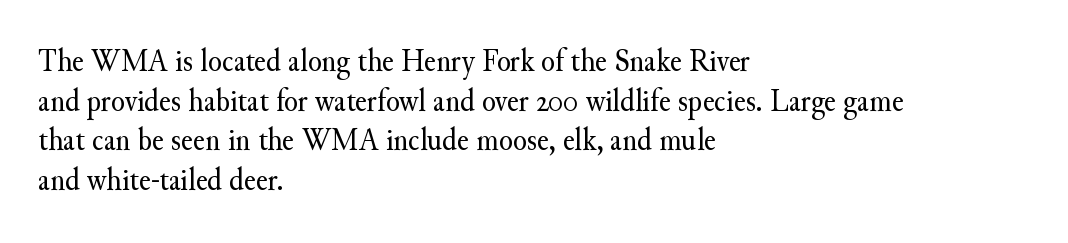
Q: Is the text bold? A: No.
Q: Is the text italic (slanted)? A: No, it is upright.
Q: Is the typeface a serif or a sans-serif typeface? A: Serif.
Q: Is the text underlined? A: No.
Q: How is the paragraph aligned? A: Left-aligned.
Q: Is the spacing between letters normal or unusually wide? A: Normal.
Q: Width (condensed, normal, or wide)? A: Normal.
Q: Stroke contrast? A: Medium.
Q: x-height? A: Small.
Q: Monospaced? A: No.
